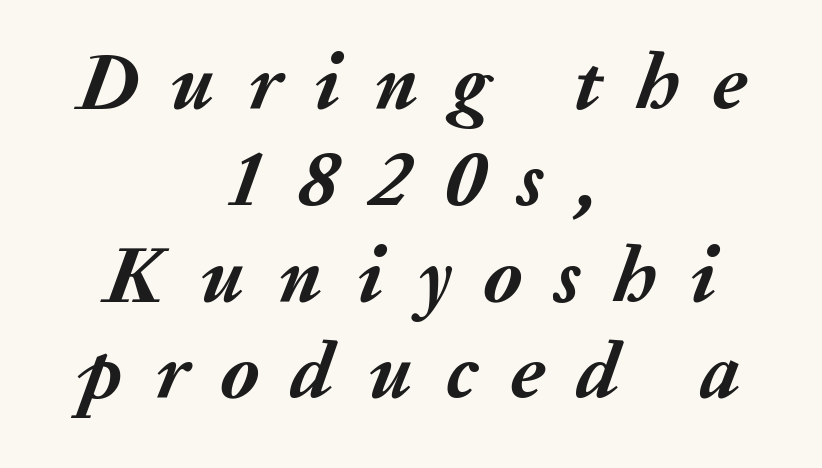
Q: Is the text bold? A: Yes.
Q: Is the text italic (slanted)? A: Yes, it leans right by about 20 degrees.
Q: Is the text underlined? A: No.
Q: How is the paragraph aligned? A: Centered.
Q: Is the spacing between letters normal or unusually wide? A: Unusually wide.
Q: Width (condensed, normal, or wide)? A: Normal.
Q: Stroke contrast? A: Medium.
Q: x-height? A: Medium.
Q: Monospaced? A: No.
